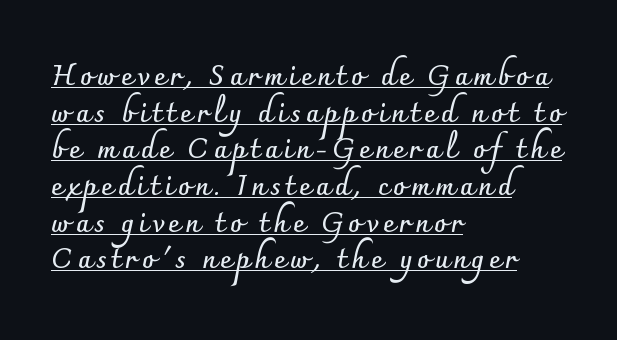
{"serif": "no", "bold": "yes", "weight": "semibold", "width": "normal", "stroke_contrast": "low", "x_height": "small", "monospaced": "no", "underline": "yes", "align": "left", "line_spacing": "normal", "line_spacing_ratio": 1.31, "glyph_px": 28}
